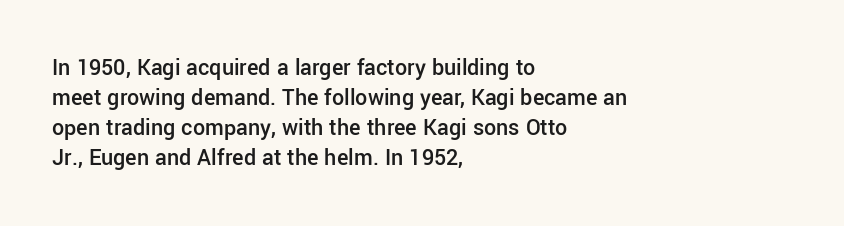
Q: Is the text bold? A: Semi-bold.
Q: Is the text italic (slanted)? A: No, it is upright.
Q: Is the text underlined? A: No.
Q: How is the paragraph aligned? A: Left-aligned.
Q: Is the spacing between letters normal or unusually wide? A: Normal.
Q: Is the spacing between lines tight, normal or loose? A: Normal.
